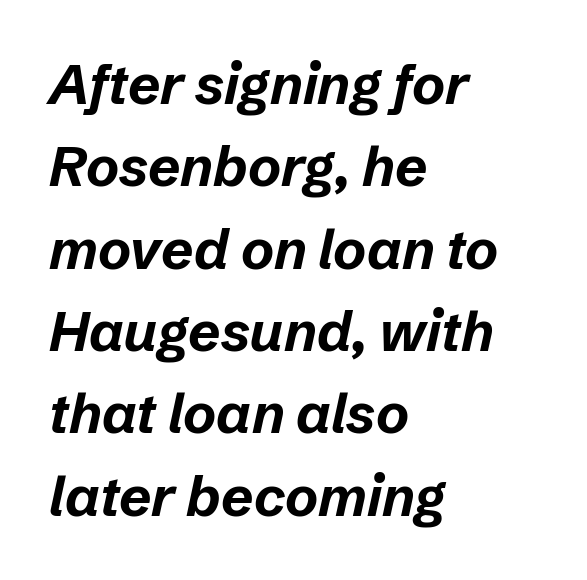
Q: Is the text bold? A: Yes.
Q: Is the text italic (slanted)? A: Yes, it leans right by about 12 degrees.
Q: Is the text underlined? A: No.
Q: How is the paragraph aligned? A: Left-aligned.
Q: Is the spacing between letters normal or unusually wide? A: Normal.
Q: Is the spacing between lines tight, normal or loose? A: Normal.
Q: Width (condensed, normal, or wide)? A: Normal.
Q: Stroke contrast? A: Low.
Q: x-height? A: Medium.
Q: Monospaced? A: No.
